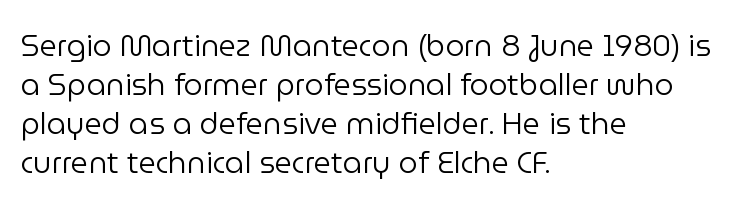
The image shows 30 px regular-weight sans-serif type, upright; set left-aligned, normal line spacing (1.3x), normal letter spacing, not underlined; low stroke contrast and a medium x-height.
